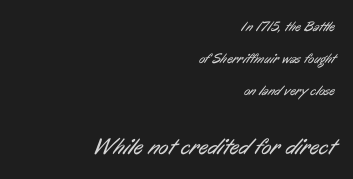
The image shows 23 px text type; set right-aligned, loose line spacing (2.29x), normal letter spacing, not underlined; the second (bottom) block is 1.64x larger.
